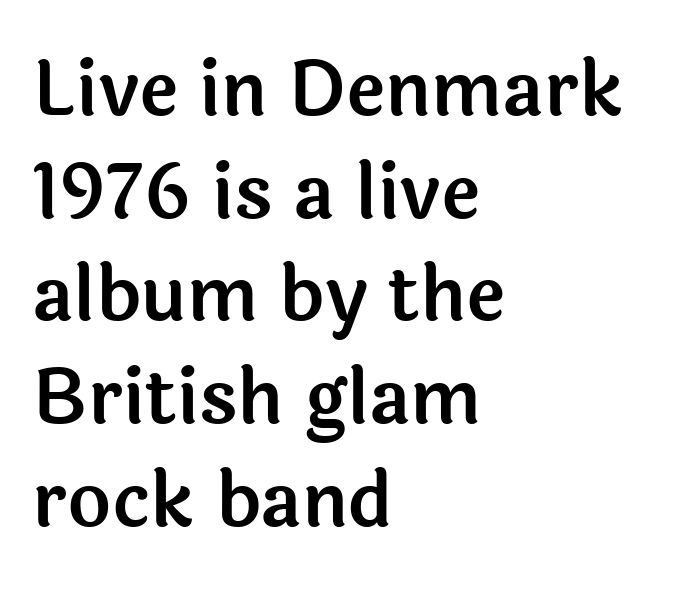
Q: Is the text italic (slanted)? A: No, it is upright.
Q: Is the typeface a serif or a sans-serif typeface? A: Sans-serif.
Q: Is the text underlined? A: No.
Q: How is the paragraph aligned? A: Left-aligned.
Q: Is the spacing between letters normal or unusually wide? A: Normal.
Q: Is the spacing between lines tight, normal or loose? A: Normal.
Q: Width (condensed, normal, or wide)? A: Normal.
Q: x-height? A: Medium.
Q: Monospaced? A: No.
